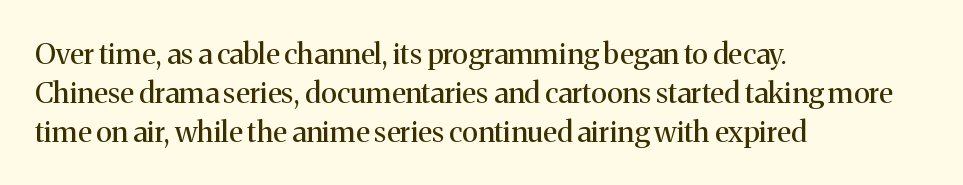
The foot of each line stays bare and open. Is the type heavy? It reads as light-to-regular instead. In CSS terms this would be text-align: left. These lines are rendered in a variable-pitch font. The text was rendered using a seriffed face with decorative stroke endings. If you drew a line through each stem, it would be perfectly vertical.
